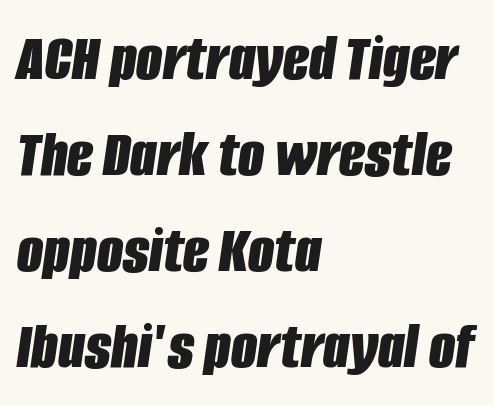
{"italic": "yes", "lean": "right", "slant_degrees": 8, "bold": "yes", "weight": "bold", "width": "condensed", "stroke_contrast": "low", "x_height": "large", "monospaced": "no", "underline": "no", "align": "left", "line_spacing": "normal", "line_spacing_ratio": 1.41, "letter_spacing": "normal", "letter_spacing_em": 0.0, "glyph_px": 68}
